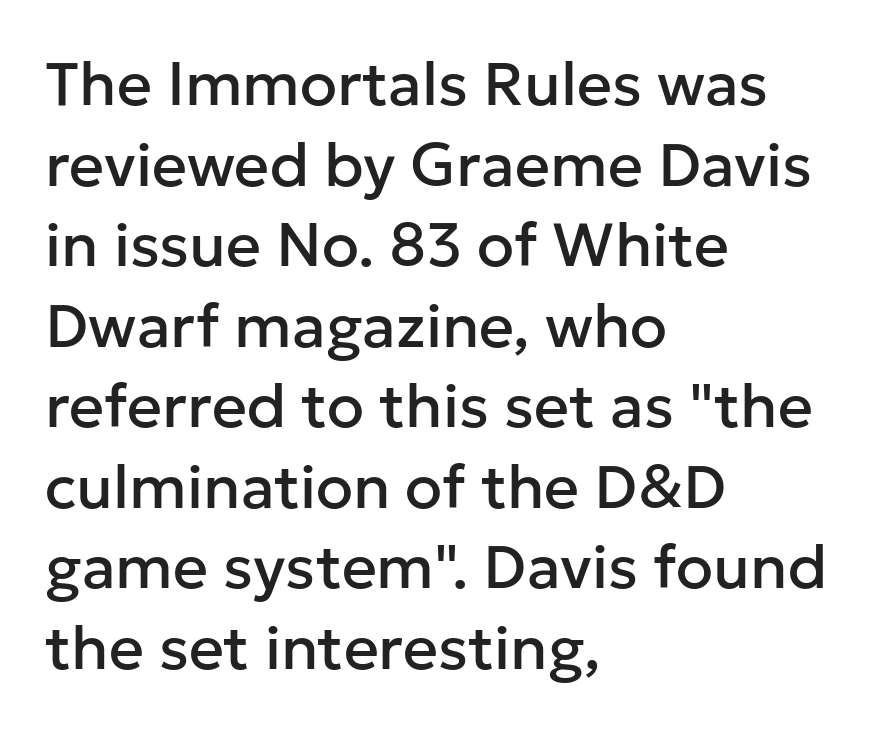
{"serif": "no", "italic": "no", "width": "normal", "stroke_contrast": "low", "x_height": "medium", "monospaced": "no", "underline": "no", "align": "left", "line_spacing": "normal", "line_spacing_ratio": 1.32, "letter_spacing": "normal", "letter_spacing_em": 0.0, "glyph_px": 61}
